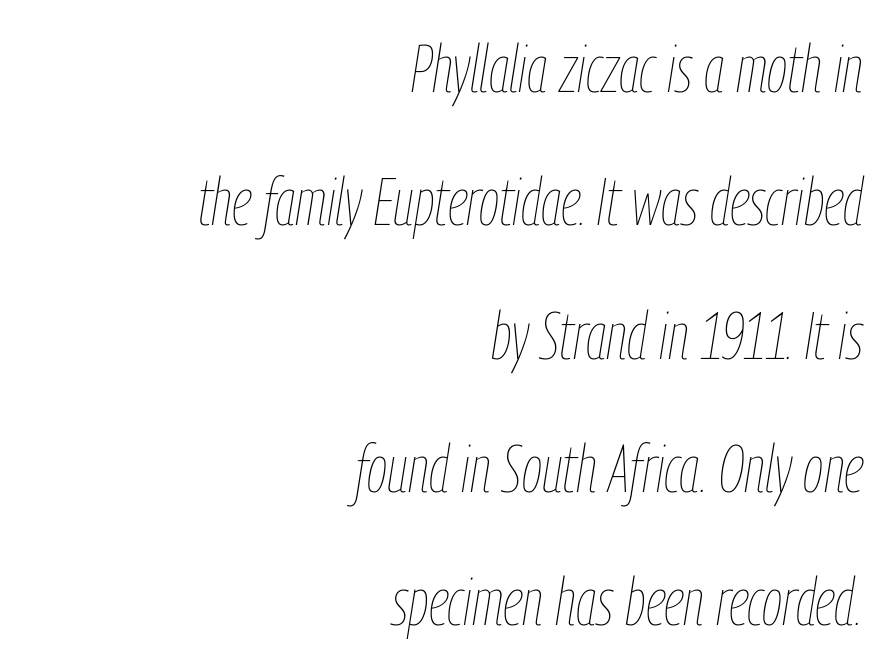
Q: Is the text bold? A: No.
Q: Is the text italic (slanted)? A: Yes, it leans right by about 9 degrees.
Q: Is the text underlined? A: No.
Q: How is the paragraph aligned? A: Right-aligned.
Q: Is the spacing between letters normal or unusually wide? A: Normal.
Q: Is the spacing between lines tight, normal or loose? A: Loose.
Q: Width (condensed, normal, or wide)? A: Condensed.
Q: Stroke contrast? A: Low.
Q: x-height? A: Medium.
Q: Monospaced? A: No.
